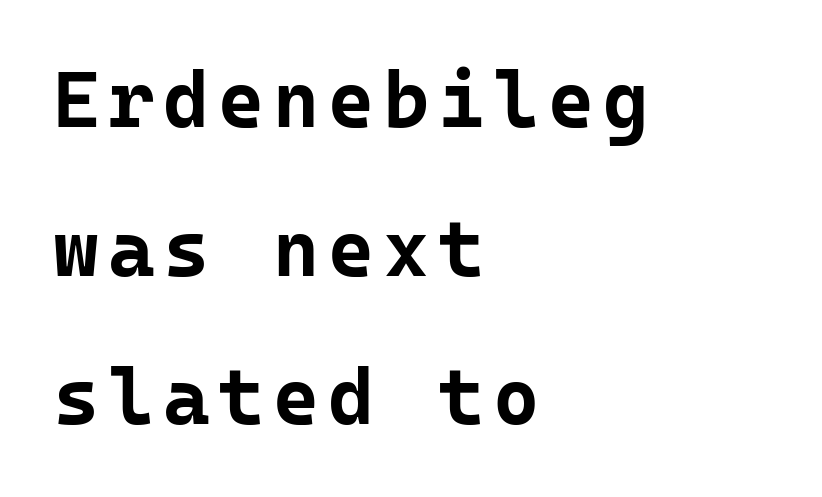
Every character sits straight up, as roman type does. The letters carry no serifs — their stems end cleanly without finishing strokes. You could count columns in this text — the font is strictly monospaced. Beneath every word, the page is bare. Does the copy run flush right? No — it runs flush left.
